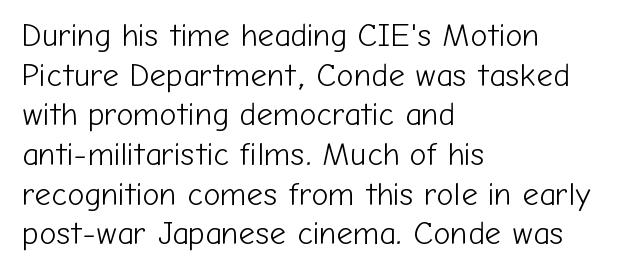
{"serif": "no", "italic": "no", "bold": "no", "weight": "light", "width": "normal", "stroke_contrast": "low", "x_height": "medium", "monospaced": "no", "underline": "no", "align": "left", "line_spacing_ratio": 1.24, "letter_spacing": "normal", "letter_spacing_em": 0.0, "glyph_px": 32}
